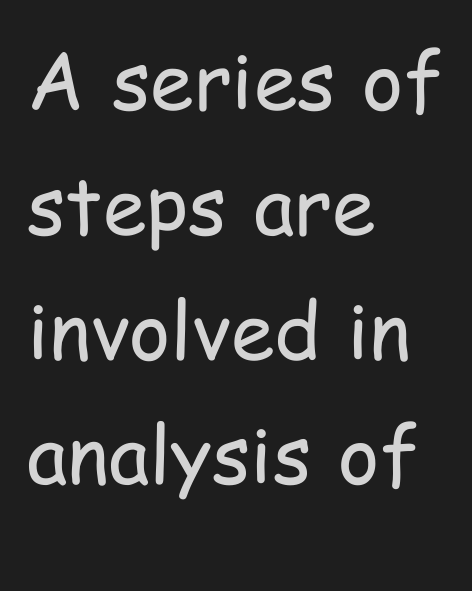
The image shows 79 px regular-weight, condensed sans-serif type, upright; set left-aligned, normal line spacing (1.58x), normal letter spacing, not underlined; low stroke contrast and a medium x-height.
